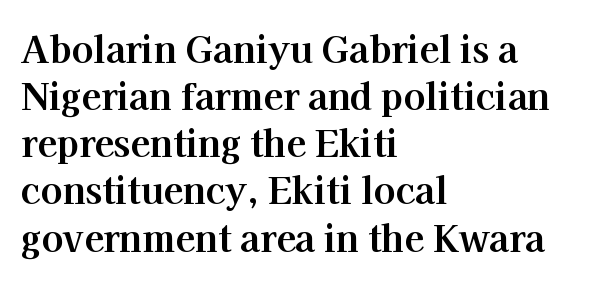
{"serif": "yes", "italic": "no", "bold": "yes", "weight": "bold", "width": "normal", "stroke_contrast": "high", "x_height": "medium", "monospaced": "no", "underline": "no", "align": "left", "line_spacing": "normal", "line_spacing_ratio": 1.31, "letter_spacing": "normal", "letter_spacing_em": 0.0, "glyph_px": 36}
